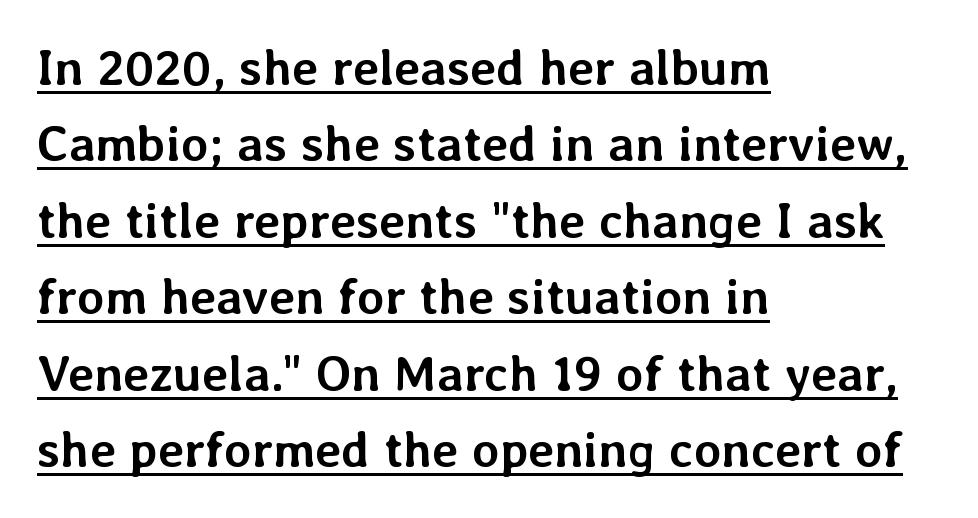
{"italic": "no", "bold": "yes", "weight": "semibold", "width": "normal", "stroke_contrast": "low", "x_height": "medium", "monospaced": "no", "underline": "yes", "align": "left", "line_spacing": "normal", "line_spacing_ratio": 1.53, "letter_spacing": "normal", "letter_spacing_em": 0.0, "glyph_px": 50}
